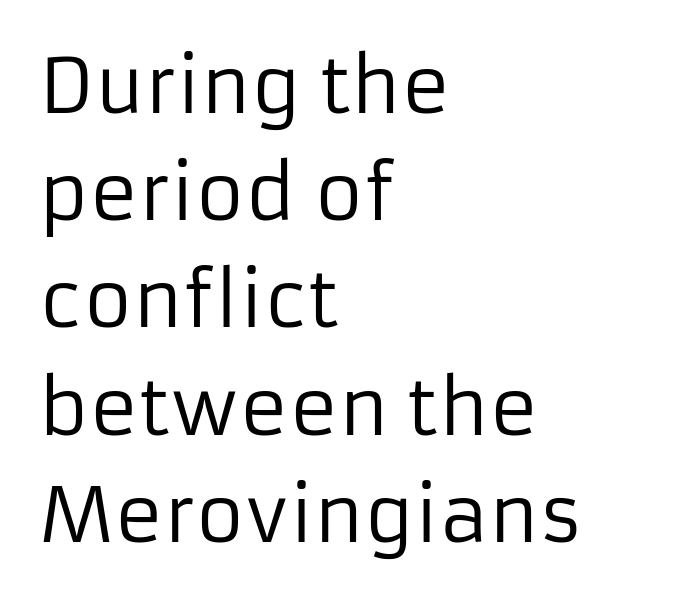
{"serif": "no", "italic": "no", "bold": "no", "weight": "regular", "width": "normal", "stroke_contrast": "low", "x_height": "medium", "monospaced": "no", "underline": "no", "align": "left", "line_spacing": "normal", "line_spacing_ratio": 1.43, "letter_spacing": "normal", "letter_spacing_em": 0.0, "glyph_px": 75}
